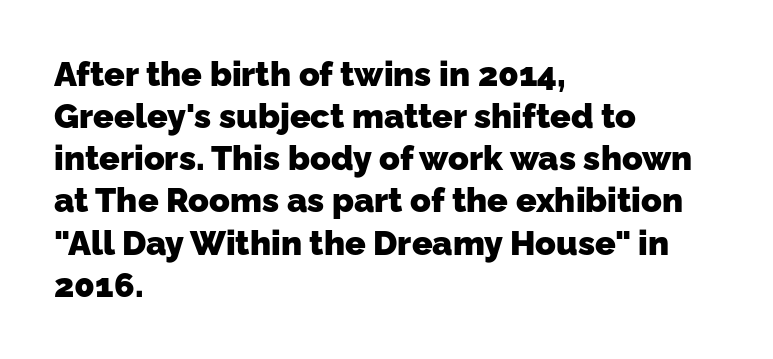
{"serif": "no", "bold": "yes", "weight": "heavy", "width": "normal", "stroke_contrast": "low", "x_height": "medium", "monospaced": "no", "underline": "no", "align": "left", "line_spacing_ratio": 1.24, "letter_spacing": "normal", "letter_spacing_em": 0.0, "glyph_px": 34}
